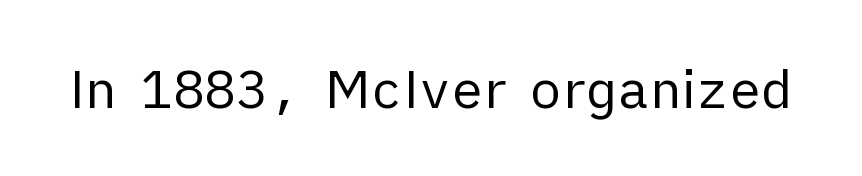
Q: Is the text bold? A: No.
Q: Is the text italic (slanted)? A: No, it is upright.
Q: Is the typeface a serif or a sans-serif typeface? A: Sans-serif.
Q: Is the text underlined? A: No.
Q: Is the spacing between letters normal or unusually wide? A: Normal.
Q: Width (condensed, normal, or wide)? A: Normal.
Q: Stroke contrast? A: Low.
Q: x-height? A: Medium.
Q: Monospaced? A: No.
